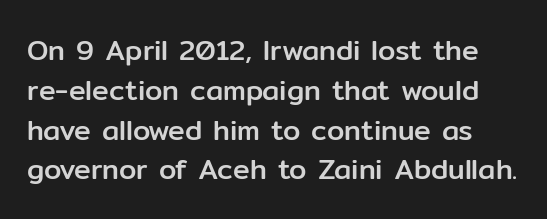
{"serif": "no", "italic": "no", "width": "normal", "stroke_contrast": "low", "x_height": "medium", "monospaced": "no", "underline": "no", "line_spacing": "normal", "line_spacing_ratio": 1.42, "letter_spacing": "normal", "letter_spacing_em": 0.0, "glyph_px": 28}
